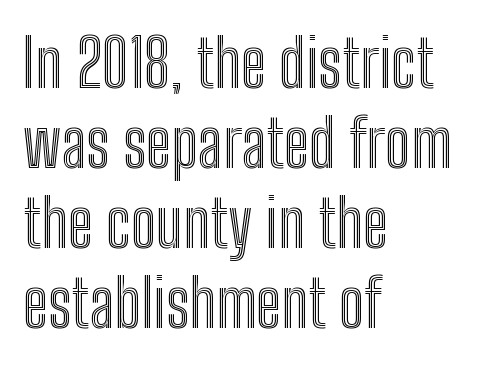
{"italic": "no", "width": "condensed", "x_height": "medium", "monospaced": "no", "underline": "no", "align": "left", "line_spacing_ratio": 1.21, "letter_spacing": "normal", "letter_spacing_em": 0.0, "glyph_px": 66}
